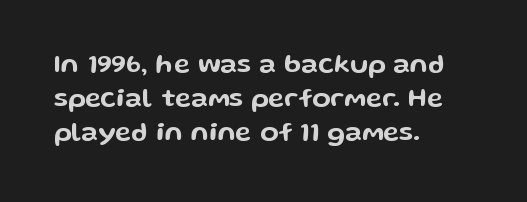
This sample uses plain, unmodified letter spacing. The setting favours the left margin, as ordinary paragraphs usually do. Does the lettering tilt? It doesn't — this is upright. Is there much room between lines? A standard amount, neither cramped nor airy.
